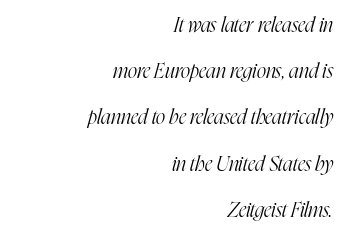
{"italic": "yes", "lean": "right", "slant_degrees": 16, "bold": "no", "underline": "no", "align": "right", "line_spacing": "loose", "line_spacing_ratio": 2.31, "letter_spacing": "normal", "letter_spacing_em": 0.0, "glyph_px": 20}
